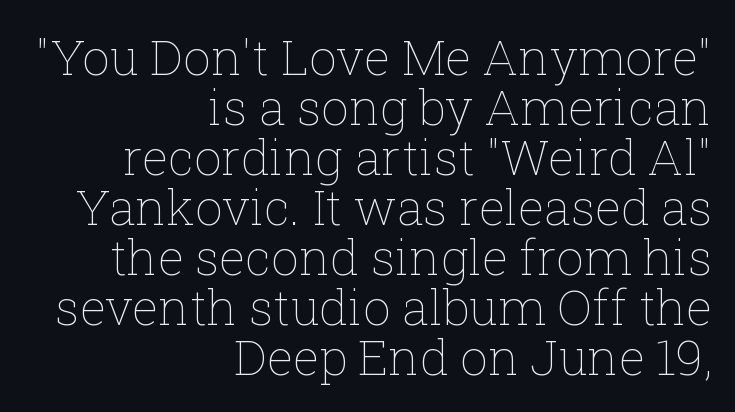
The image shows 49 px thin type, upright; set right-aligned, tight line spacing (1.02x), normal letter spacing, not underlined; low stroke contrast and a medium x-height.
